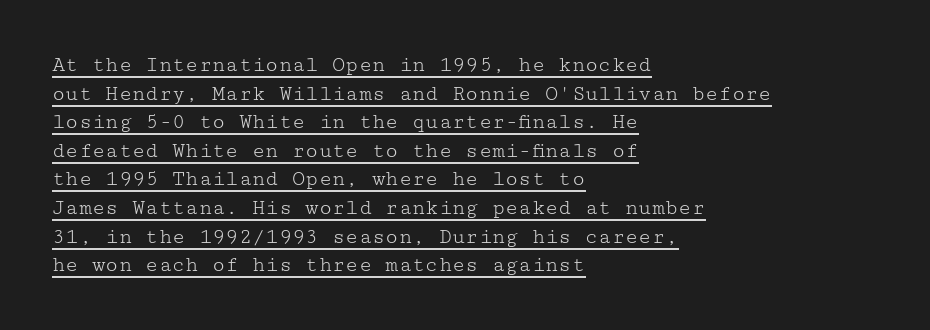
The image shows 22 px text type, upright; set left-aligned, normal line spacing (1.3x), normal letter spacing, underlined.
